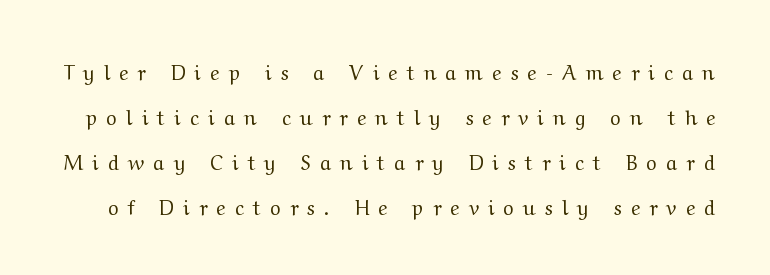
A typesetter would mark this as roman, not italic. The words here are not underlined. Is the stroke heavy? The answer is a plain regular-or-lighter. Substantial extra tracking has been applied to these lines.
